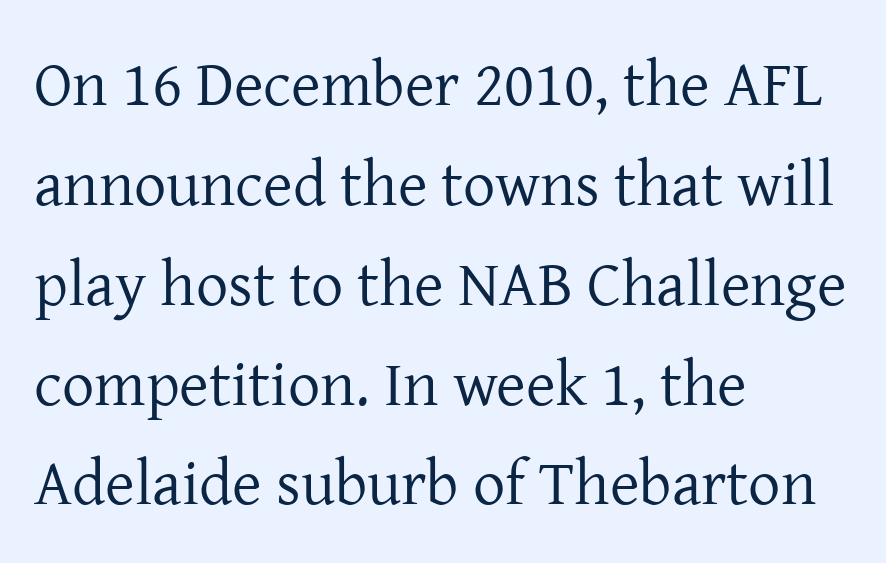
This is roman type, the default non-slanted kind. Successive baselines arrive at the customary interval. Character widths vary here, with narrow letters taking less room than wide ones. The letterforms sit shoulder to shoulder at normal distance.
